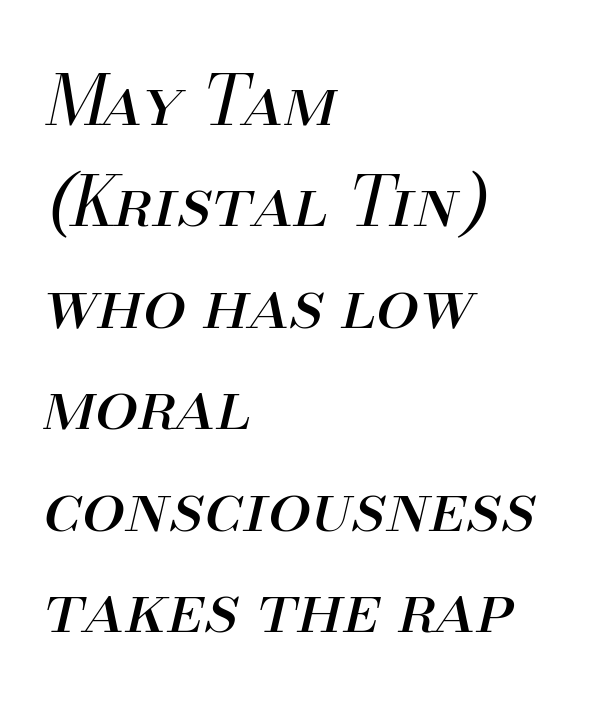
Q: Is the text bold? A: No.
Q: Is the text italic (slanted)? A: Yes, it leans right by about 13 degrees.
Q: Is the text underlined? A: No.
Q: How is the paragraph aligned? A: Left-aligned.
Q: Is the spacing between letters normal or unusually wide? A: Normal.
Q: Is the spacing between lines tight, normal or loose? A: Normal.
Q: Width (condensed, normal, or wide)? A: Normal.
Q: Stroke contrast? A: Medium.
Q: x-height? A: Small.
Q: Monospaced? A: No.
